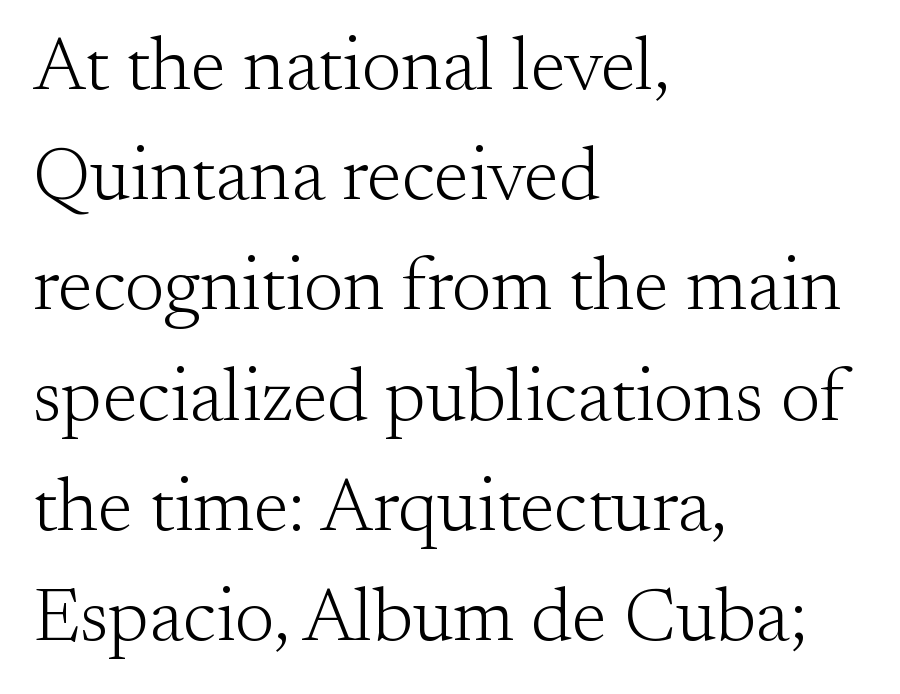
{"serif": "yes", "italic": "no", "bold": "no", "weight": "light", "width": "normal", "stroke_contrast": "medium", "x_height": "small", "monospaced": "no", "underline": "no", "align": "left", "line_spacing": "normal", "line_spacing_ratio": 1.47, "letter_spacing": "normal", "letter_spacing_em": 0.0, "glyph_px": 75}
